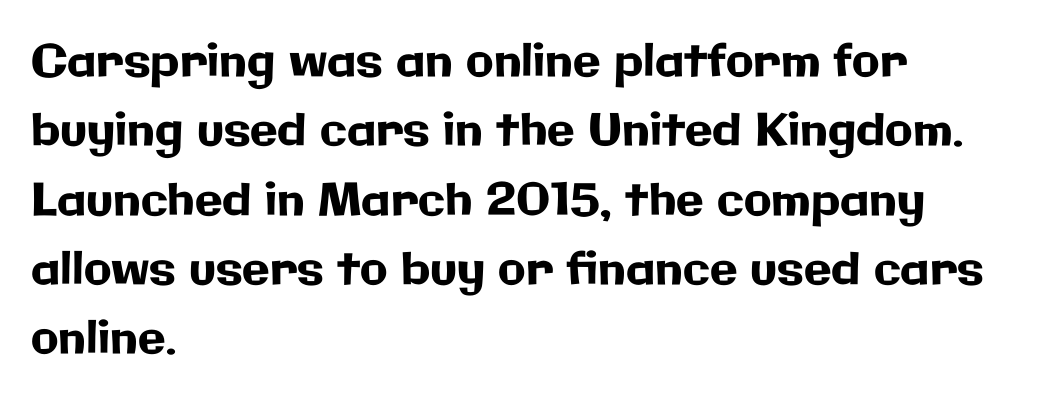
Compared with typical body copy, the letter spacing here is the same. A student would call this left alignment; a typographer would say flush left, rag right. The typeface chosen for these lines omits serifs. In terms of posture, this sample is upright.
